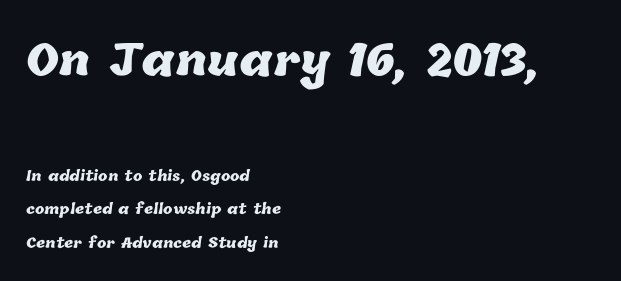
Casual observation: everything's shoved over to the left. Typesetter's note — upper block bumped up in size, lower block left smaller. These words are printed bold, with thick strokes throughout. The letters advance in unequal steps, a hallmark of proportional type. Leading: increased. Letter spacing: default.
